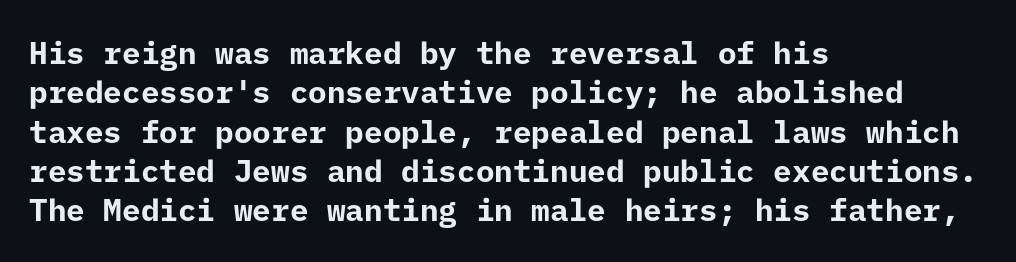
Q: Is the text bold? A: Yes.
Q: Is the text italic (slanted)? A: No, it is upright.
Q: Is the typeface a serif or a sans-serif typeface? A: Sans-serif.
Q: Is the text underlined? A: No.
Q: How is the paragraph aligned? A: Left-aligned.
Q: Is the spacing between letters normal or unusually wide? A: Normal.
Q: Is the spacing between lines tight, normal or loose? A: Normal.
Q: Width (condensed, normal, or wide)? A: Normal.
Q: Stroke contrast? A: Low.
Q: x-height? A: Medium.
